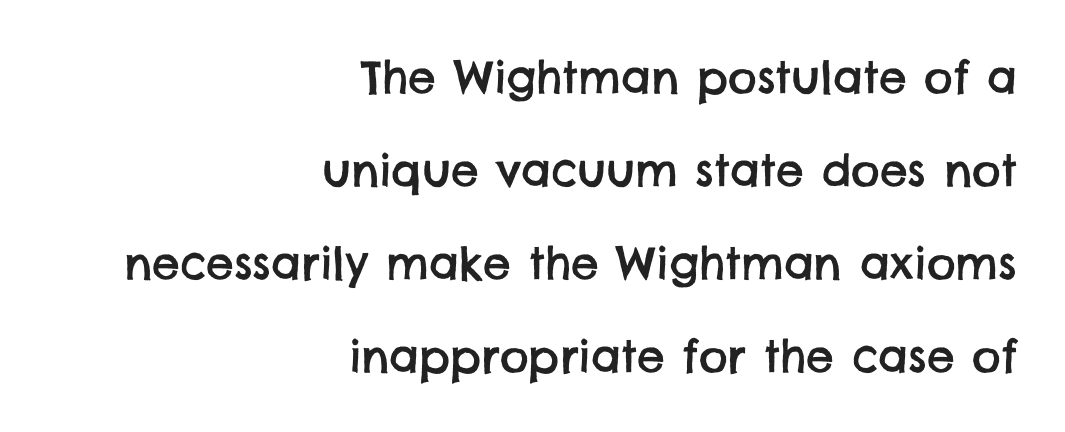
The image shows 44 px sans-serif type; set right-aligned, loose line spacing (2.11x), normal letter spacing, not underlined; low stroke contrast and a large x-height.
